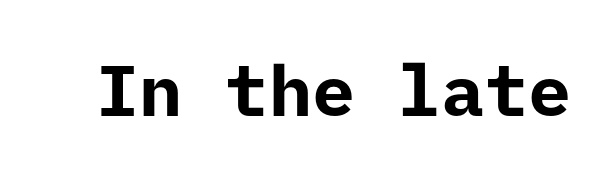
Each letter's strokes conclude bluntly, with no projecting serifs. Nothing unusual about the tracking: characters are spaced as the font intends. The letters are bold, with thick, heavy strokes. Unmarked baselines from the first word to the last. No italicization has been applied; the sample stays upright.
